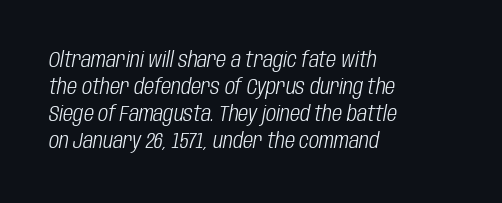
Q: Is the text bold? A: No.
Q: Is the text italic (slanted)? A: Yes, it leans right by about 10 degrees.
Q: Is the text underlined? A: No.
Q: How is the paragraph aligned? A: Left-aligned.
Q: Is the spacing between letters normal or unusually wide? A: Normal.
